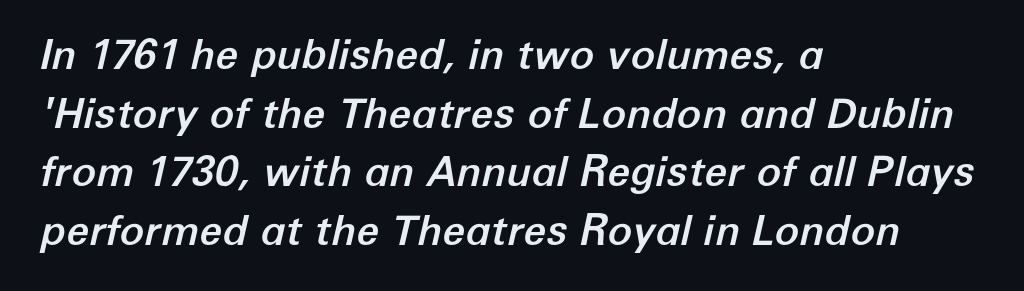
Q: Is the text italic (slanted)? A: Yes, it leans right by about 12 degrees.
Q: Is the text underlined? A: No.
Q: How is the paragraph aligned? A: Left-aligned.
Q: Is the spacing between letters normal or unusually wide? A: Normal.
Q: Is the spacing between lines tight, normal or loose? A: Normal.
Q: Width (condensed, normal, or wide)? A: Normal.
Q: Stroke contrast? A: Low.
Q: x-height? A: Medium.
Q: Monospaced? A: No.
